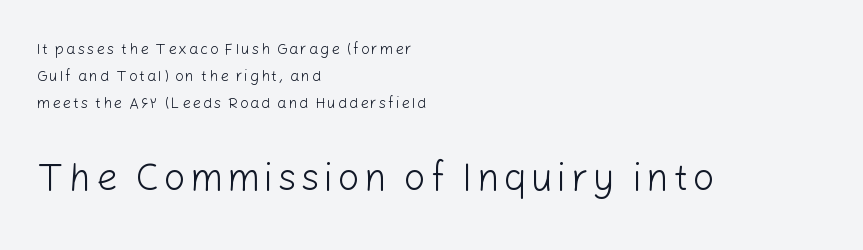
Character widths vary here, with narrow letters taking less room than wide ones. Line beginnings align vertically; line endings do not. Has an underline been added? It has not. The letters stand straight up with perfectly vertical stems.
